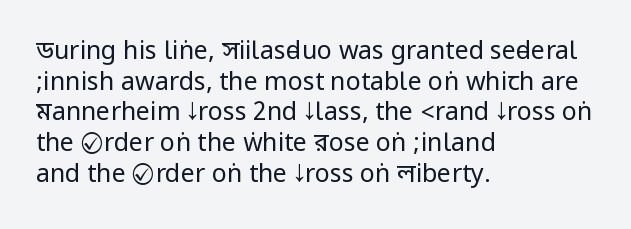
The image shows 25 px text type, upright; set left-aligned, line spacing 1.23x, normal letter spacing, not underlined.
